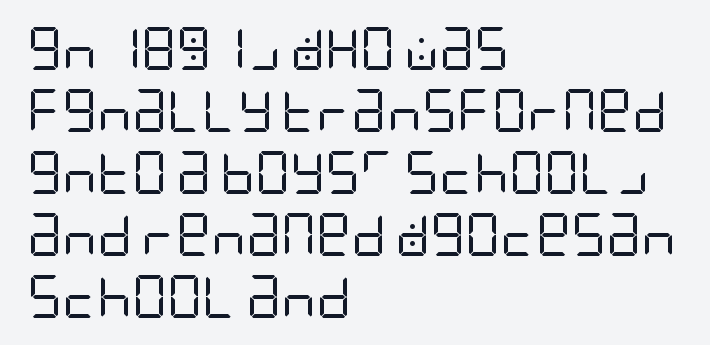
{"serif": "no", "italic": "no", "bold": "no", "weight": "regular", "width": "condensed", "stroke_contrast": "low", "x_height": "large", "underline": "no", "align": "left", "line_spacing": "normal", "line_spacing_ratio": 1.44, "letter_spacing": "normal", "letter_spacing_em": 0.0, "glyph_px": 43}
